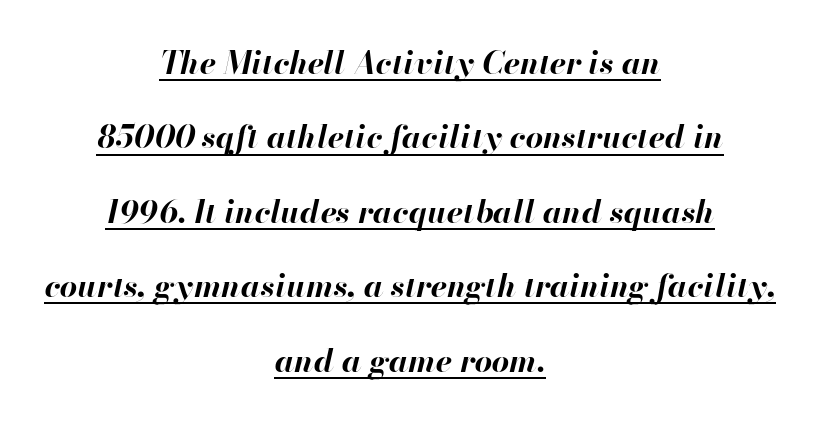
{"italic": "yes", "lean": "right", "slant_degrees": 13, "bold": "yes", "weight": "bold", "width": "normal", "stroke_contrast": "high", "x_height": "small", "monospaced": "no", "underline": "yes", "align": "center", "line_spacing": "loose", "line_spacing_ratio": 2.4, "letter_spacing": "normal", "letter_spacing_em": 0.0, "glyph_px": 31}
